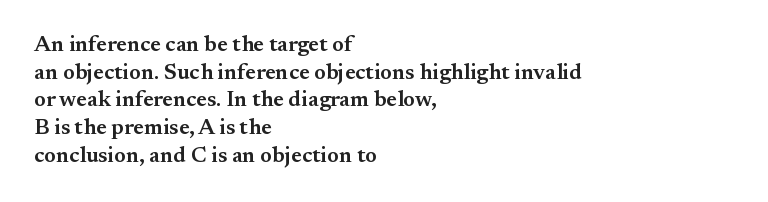
You can tell it's not italic because the verticals are truly vertical. Underlining? Definitely not there. Teacher's note: observe the even left margin — that is flush-left alignment. On the weight axis this lands at semibold, roughly 600.
